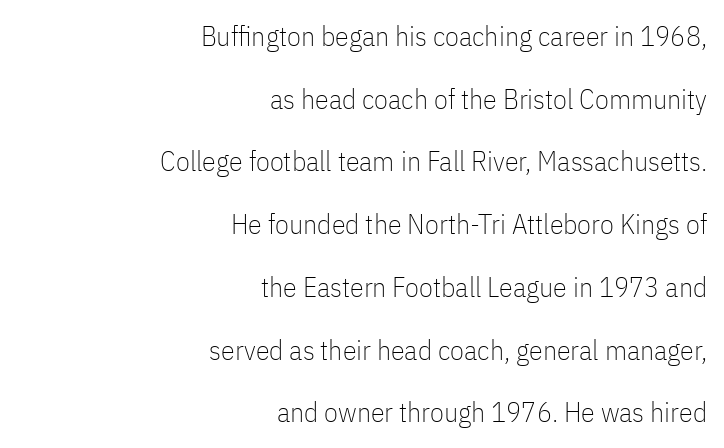
The image shows 28 px thin, condensed sans-serif type, upright; set right-aligned, loose line spacing (2.24x), normal letter spacing, not underlined; low stroke contrast and a medium x-height.
